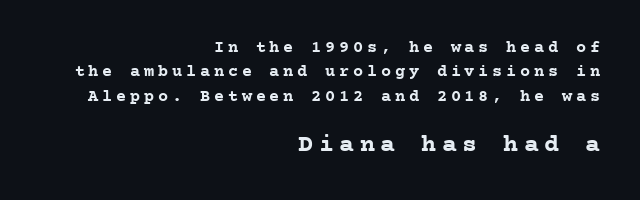
Between one letter and the next there's a generous, obvious gap. Casual observation: everything's shoved over to the right. The following chunk of copy outweighs the initial chunk in type size. Anything drawn beneath the words? Only blank space.
